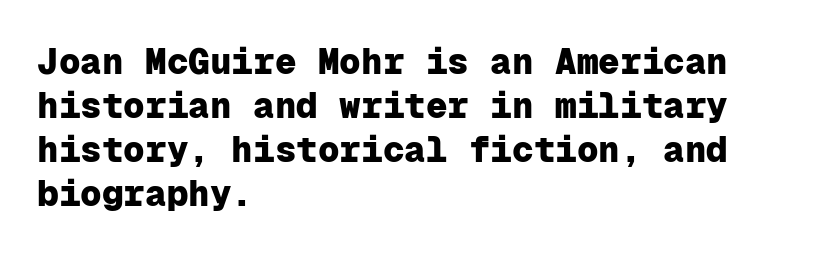
Q: Is the text bold? A: Yes.
Q: Is the text italic (slanted)? A: No, it is upright.
Q: Is the typeface a serif or a sans-serif typeface? A: Sans-serif.
Q: Is the text underlined? A: No.
Q: How is the paragraph aligned? A: Left-aligned.
Q: Is the spacing between letters normal or unusually wide? A: Normal.
Q: Width (condensed, normal, or wide)? A: Normal.
Q: Stroke contrast? A: Low.
Q: x-height? A: Medium.
Q: Monospaced? A: Yes.
